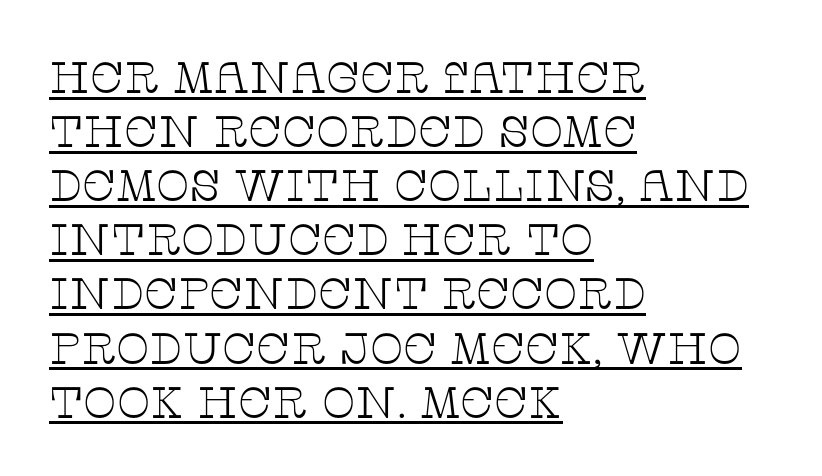
The image shows 44 px thin, wide serif type, upright; set left-aligned, line spacing 1.23x, normal letter spacing, underlined; low stroke contrast and a large x-height.
